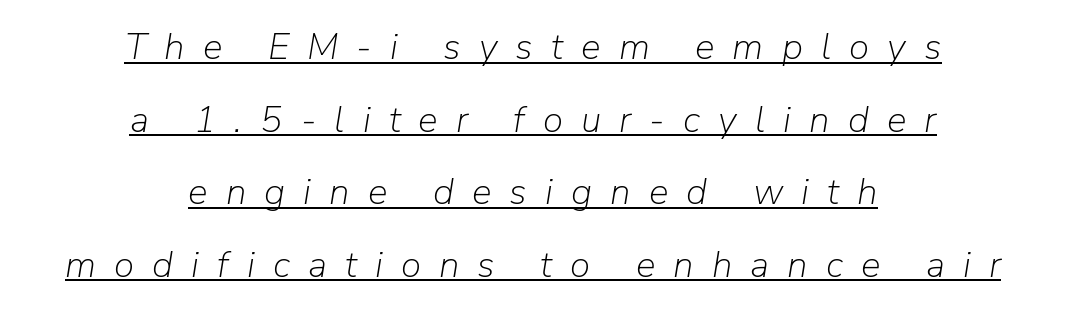
The image shows 37 px light type, italic (leaning right); set centered, loose line spacing (1.96x), unusually wide letter spacing (+0.49 em), underlined; low stroke contrast and a medium x-height.
